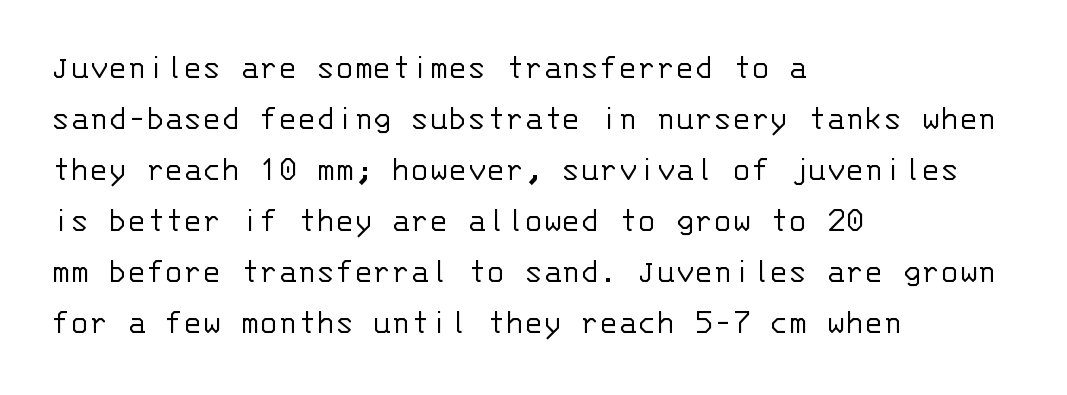
{"serif": "no", "italic": "no", "bold": "no", "weight": "light", "width": "normal", "stroke_contrast": "low", "x_height": "large", "monospaced": "yes", "underline": "no", "align": "left", "line_spacing": "normal", "line_spacing_ratio": 1.46, "letter_spacing": "normal", "letter_spacing_em": 0.0, "glyph_px": 35}
